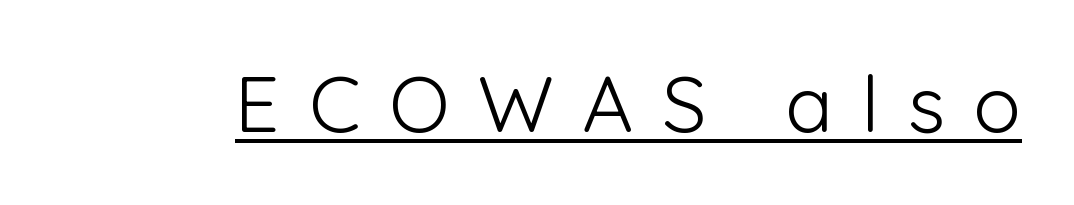
The image shows 79 px light sans-serif type, upright; set unusually wide letter spacing (+0.36 em), underlined; low stroke contrast and a medium x-height.
